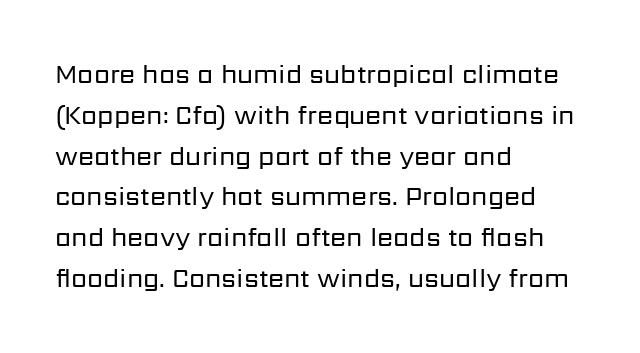
The gap between lines stays unmarked. No extra tracking has been applied to these lines. Does the leading feel generous? No, just average. Short and long lines alike share a common starting point at left.
